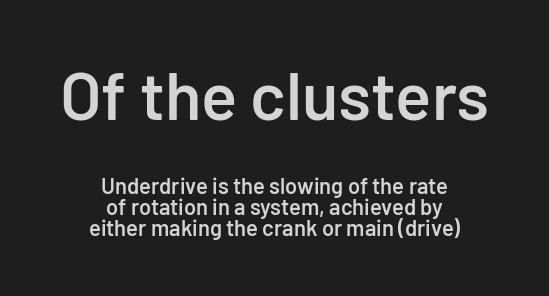
The image shows 67 px semibold sans-serif type, upright; set centered, tight line spacing (0.97x), normal letter spacing, not underlined; the first (top) block is 3.05x larger; low stroke contrast and a medium x-height.
